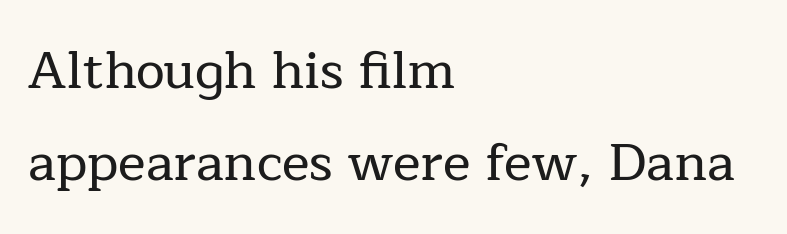
Posture: vertical. Varying glyph widths throughout — classic text-font behaviour. Look at the tracking — it's just the regular setting, nothing added. The letters carry serifs — small finishing strokes at the ends of their stems. These lines stack with their left ends in a neat column.
